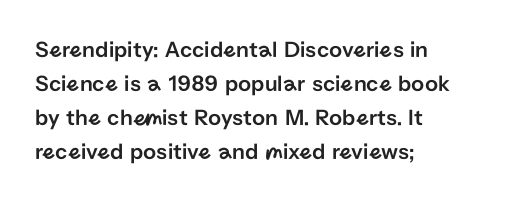
Clear beneath every line of the passage. Notice how descenders clear the ascenders below comfortably — that's standard leading. In terms of letterspacing, this is plain default setting. The lettering stays uniformly vertical, giving the passage a roman look. The lines in this sample share a left origin and differ only in where they stop.
